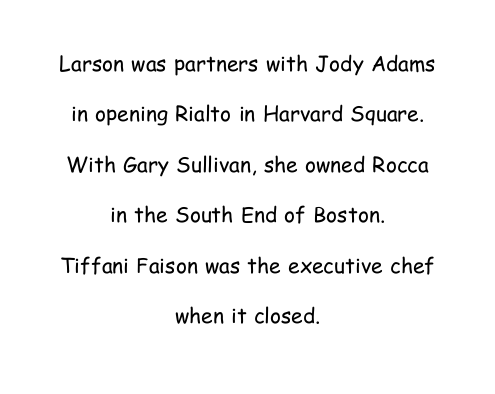
The image shows 21 px text type, upright; set centered, loose line spacing (2.4x), normal letter spacing, not underlined.
